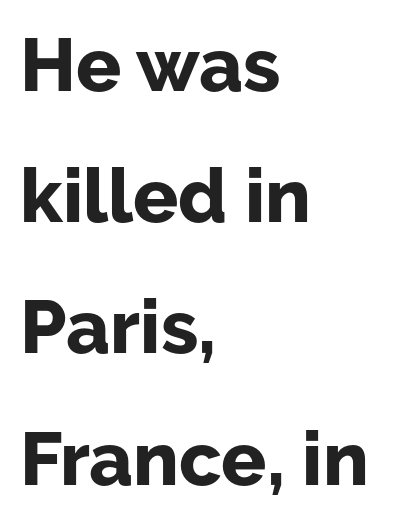
{"serif": "no", "italic": "no", "bold": "yes", "weight": "bold", "width": "normal", "stroke_contrast": "low", "x_height": "medium", "monospaced": "no", "underline": "no", "align": "left", "line_spacing_ratio": 1.75, "letter_spacing": "normal", "letter_spacing_em": 0.0, "glyph_px": 75}
